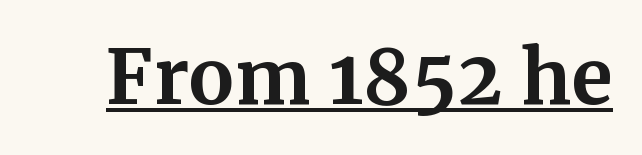
The gaps between neighbouring characters are ordinary and unremarkable. Nope, not italic — everything's standing straight. Look at the bottom of the vertical strokes: they flare into serifs here. Honestly, the underline is the first thing you notice here.
